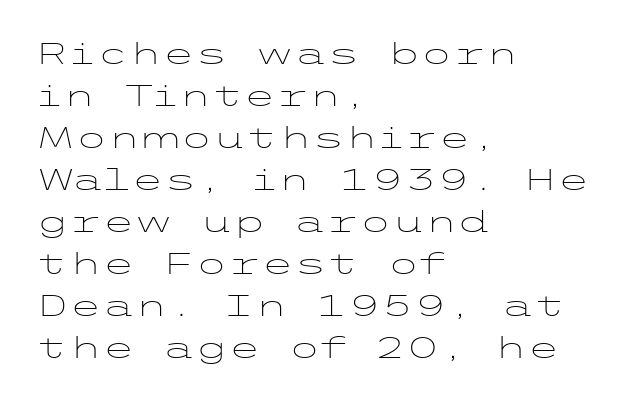
{"serif": "no", "italic": "no", "bold": "no", "weight": "light", "width": "wide", "stroke_contrast": "low", "x_height": "medium", "underline": "no", "align": "left", "line_spacing": "normal", "line_spacing_ratio": 1.4, "letter_spacing": "normal", "letter_spacing_em": 0.0, "glyph_px": 30}
